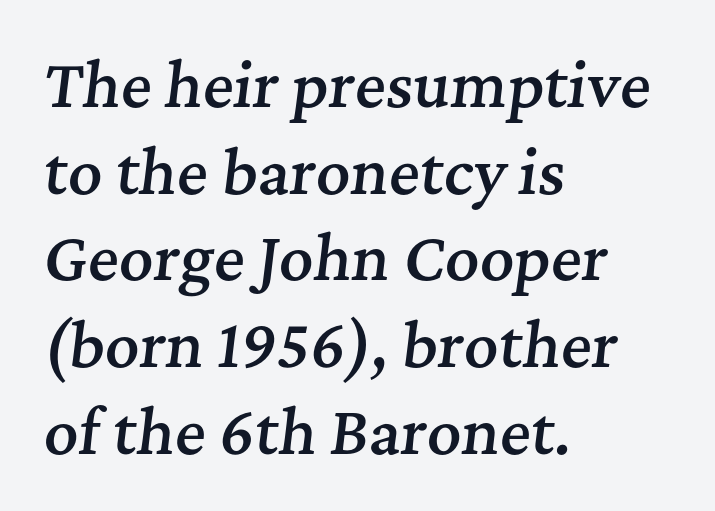
Q: Is the text bold? A: Semi-bold.
Q: Is the text italic (slanted)? A: Yes, it leans right by about 7 degrees.
Q: Is the typeface a serif or a sans-serif typeface? A: Serif.
Q: Is the text underlined? A: No.
Q: How is the paragraph aligned? A: Left-aligned.
Q: Is the spacing between letters normal or unusually wide? A: Normal.
Q: Is the spacing between lines tight, normal or loose? A: Normal.
Q: Width (condensed, normal, or wide)? A: Normal.
Q: Stroke contrast? A: Medium.
Q: x-height? A: Medium.
Q: Monospaced? A: No.
